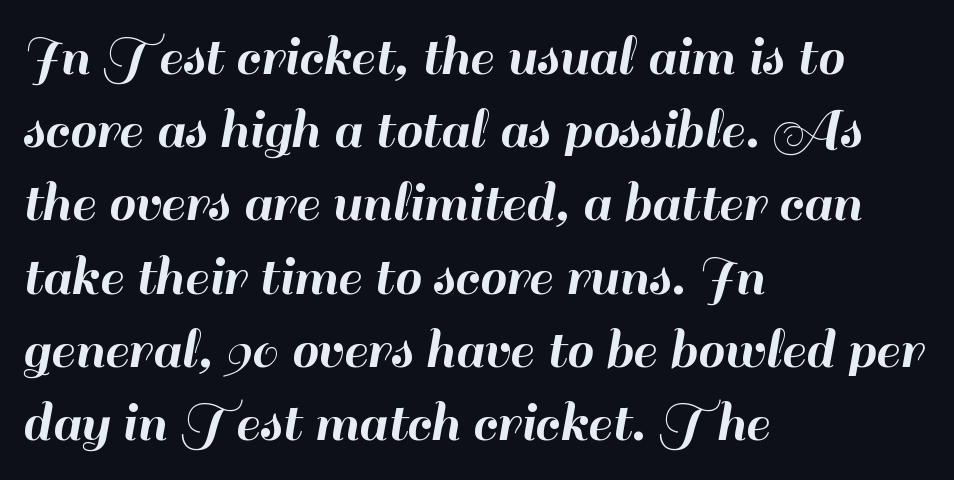
{"serif": "no", "width": "normal", "stroke_contrast": "high", "x_height": "small", "monospaced": "no", "underline": "no", "align": "left", "line_spacing_ratio": 1.22, "letter_spacing": "normal", "letter_spacing_em": 0.0, "glyph_px": 60}
